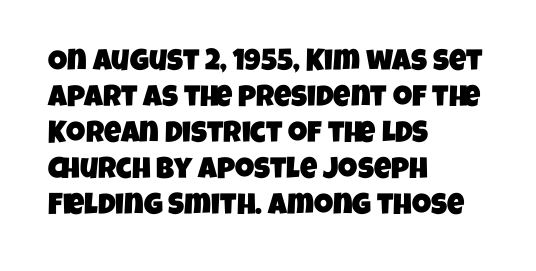
Q: Is the typeface a serif or a sans-serif typeface? A: Sans-serif.
Q: Is the text underlined? A: No.
Q: How is the paragraph aligned? A: Left-aligned.
Q: Is the spacing between letters normal or unusually wide? A: Normal.
Q: Width (condensed, normal, or wide)? A: Condensed.
Q: Stroke contrast? A: Low.
Q: x-height? A: Large.
Q: Monospaced? A: No.
